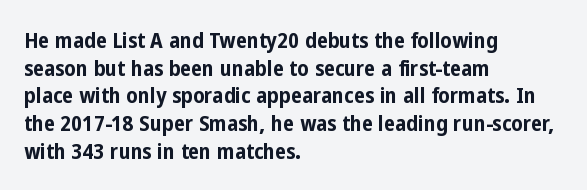
Q: Is the text bold? A: Yes.
Q: Is the text italic (slanted)? A: No, it is upright.
Q: Is the text underlined? A: No.
Q: How is the paragraph aligned? A: Left-aligned.
Q: Is the spacing between letters normal or unusually wide? A: Normal.
Q: Is the spacing between lines tight, normal or loose? A: Normal.
